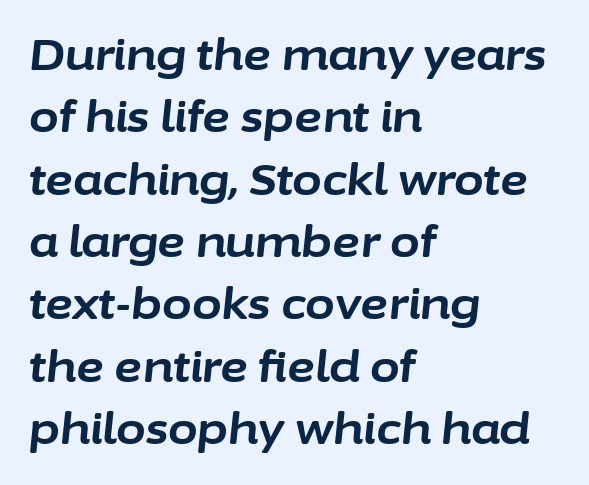
The image shows 43 px bold type, italic (leaning right); set left-aligned, normal line spacing (1.45x), normal letter spacing, not underlined; low stroke contrast and a medium x-height.
